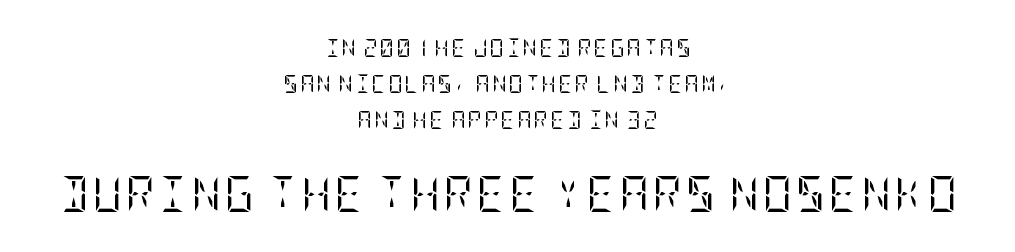
Is the lower block the larger one? Yes — the lower block carries the bigger type. Line starts and ends both wander, symmetrically. Underline: absent. Vertical strokes here are truly vertical. This is serif lettering, the kind often seen in printed books.
